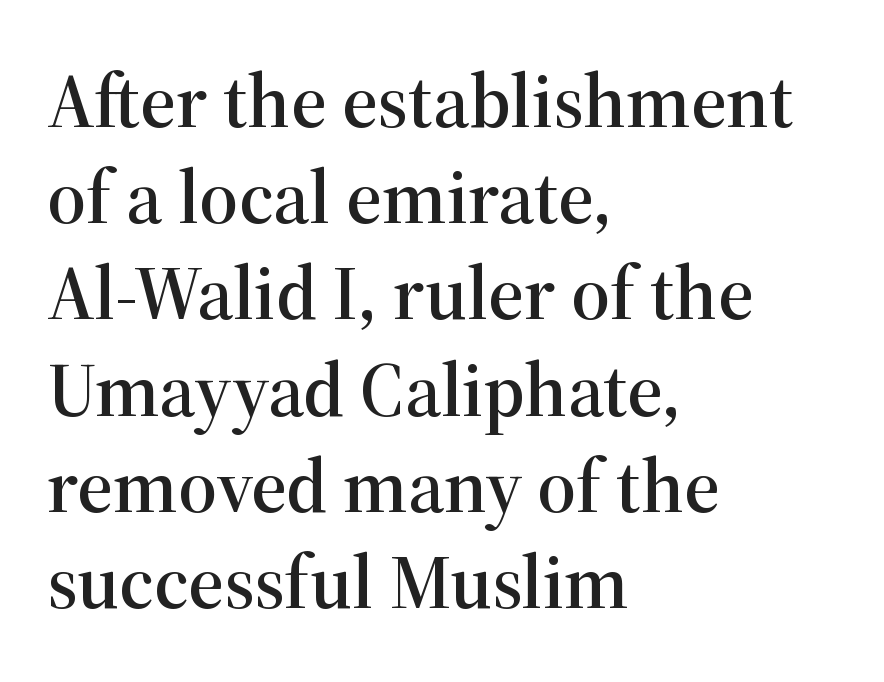
{"serif": "yes", "italic": "no", "width": "normal", "stroke_contrast": "high", "x_height": "medium", "monospaced": "no", "underline": "no", "align": "left", "line_spacing": "normal", "line_spacing_ratio": 1.25, "letter_spacing": "normal", "letter_spacing_em": 0.0, "glyph_px": 77}
